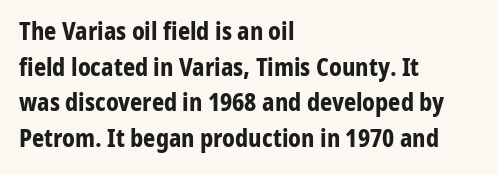
Its strokes are broad and dark, the hallmark of bold type. Short and long lines alike share a common starting point at left. Reading down the column, the eye jumps a familiar distance to each next line. Bare-footed words on every line.
